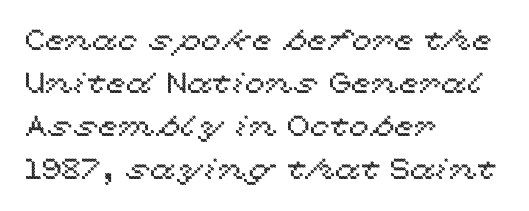
The letterforms sit shoulder to shoulder at normal distance. Layout note: lines flush left. Here the designer chose a conventional face with non-uniform glyph widths. Rule under the text: the space is simply empty.
